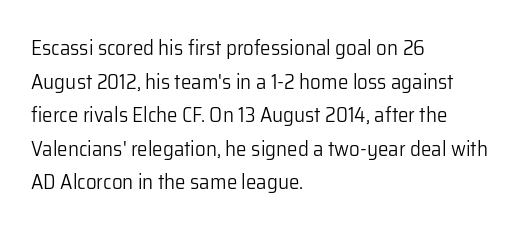
{"italic": "no", "bold": "no", "underline": "no", "align": "left", "line_spacing": "normal", "line_spacing_ratio": 1.6, "letter_spacing": "normal", "letter_spacing_em": 0.0, "glyph_px": 21}
